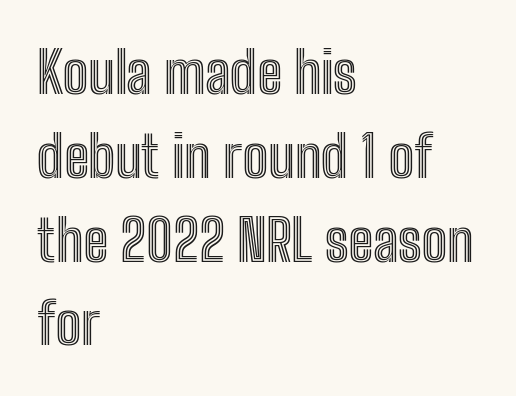
{"italic": "no", "width": "condensed", "x_height": "medium", "monospaced": "no", "underline": "no", "align": "left", "line_spacing": "normal", "line_spacing_ratio": 1.47, "letter_spacing": "normal", "letter_spacing_em": 0.0, "glyph_px": 57}
